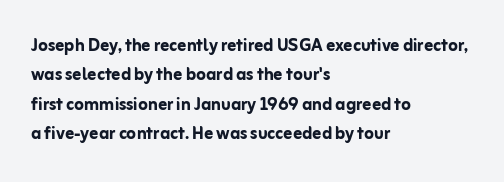
The image shows 22 px bold type, upright; set left-aligned, normal line spacing (1.34x), normal letter spacing, not underlined.
